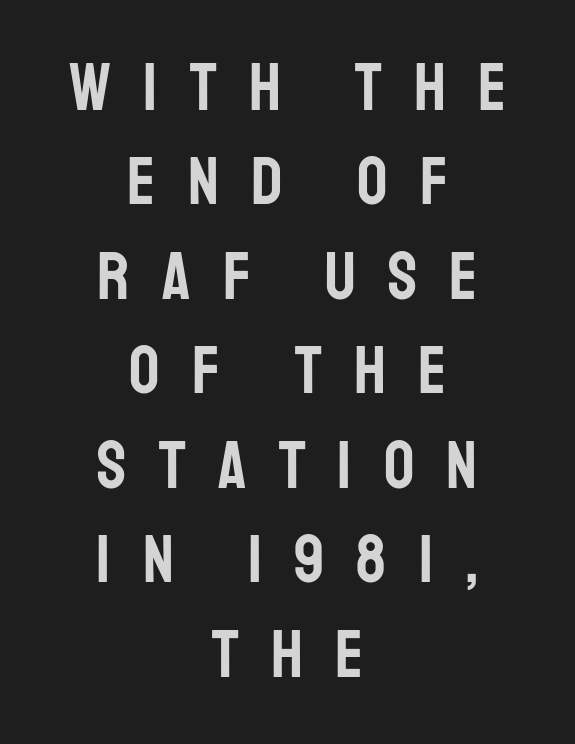
{"serif": "no", "italic": "no", "width": "condensed", "stroke_contrast": "low", "x_height": "large", "monospaced": "no", "underline": "no", "align": "center", "line_spacing": "normal", "line_spacing_ratio": 1.41, "letter_spacing": "wide", "letter_spacing_em": 0.48, "glyph_px": 67}
